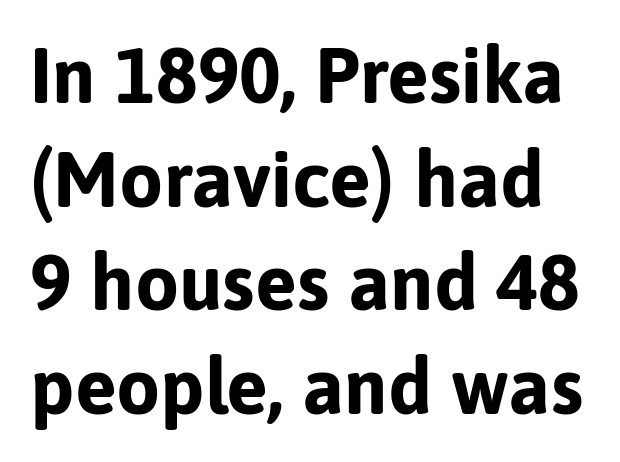
{"serif": "no", "italic": "no", "bold": "yes", "weight": "bold", "width": "normal", "stroke_contrast": "low", "x_height": "medium", "monospaced": "no", "underline": "no", "line_spacing": "normal", "line_spacing_ratio": 1.33, "letter_spacing": "normal", "letter_spacing_em": 0.0, "glyph_px": 78}
